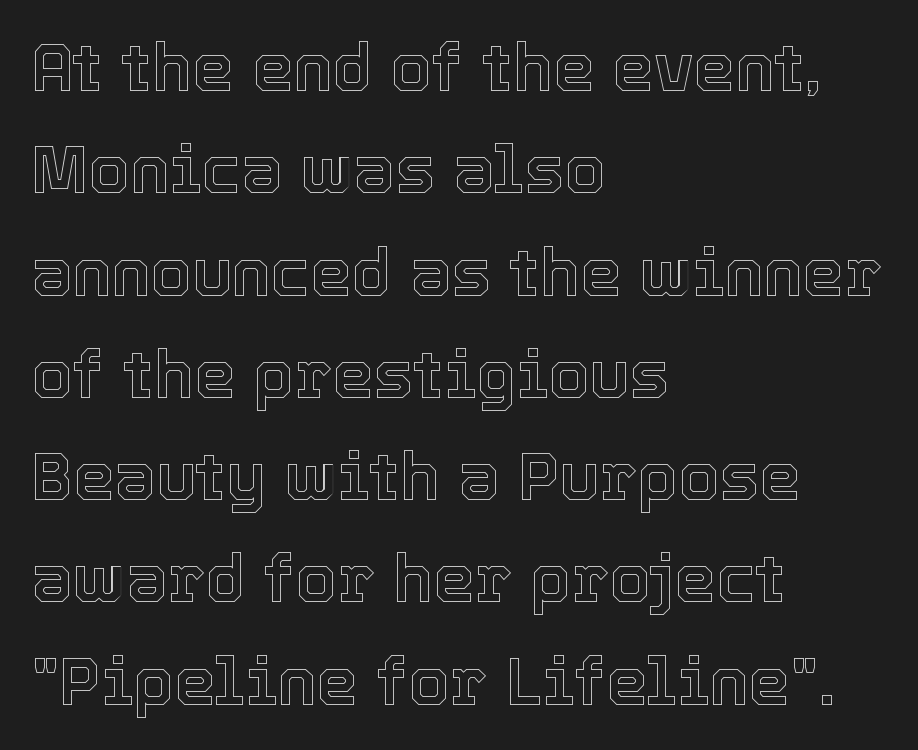
A typesetter would call this proportional, since set widths differ per character. A typesetter would call this leading conventional body-copy spacing. Beneath every word, the page is bare. Line starts are locked; line ends wander. Is there any slant? The stems are plumb.
